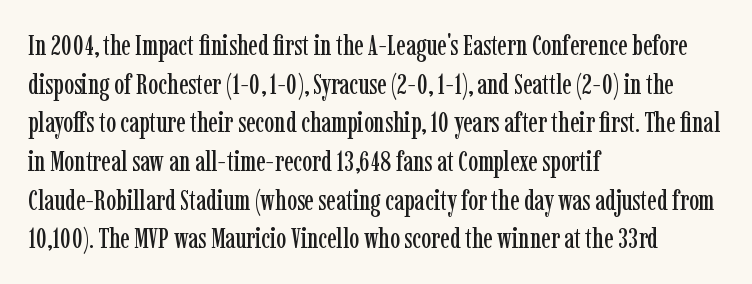
The image shows 28 px condensed serif type, upright; set left-aligned, normal line spacing (1.38x), normal letter spacing, not underlined; low stroke contrast and a medium x-height.
